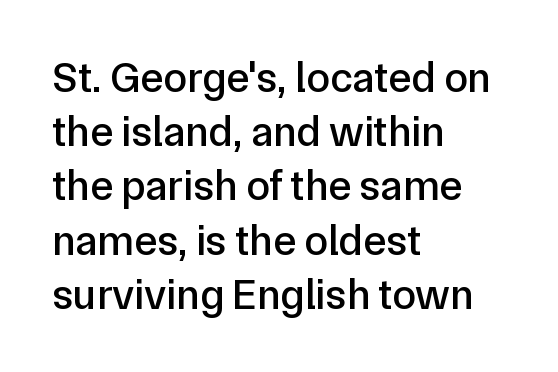
Q: Is the text italic (slanted)? A: No, it is upright.
Q: Is the typeface a serif or a sans-serif typeface? A: Sans-serif.
Q: Is the text underlined? A: No.
Q: How is the paragraph aligned? A: Left-aligned.
Q: Is the spacing between letters normal or unusually wide? A: Normal.
Q: Is the spacing between lines tight, normal or loose? A: Normal.
Q: Width (condensed, normal, or wide)? A: Normal.
Q: Stroke contrast? A: Low.
Q: x-height? A: Medium.
Q: Monospaced? A: No.
